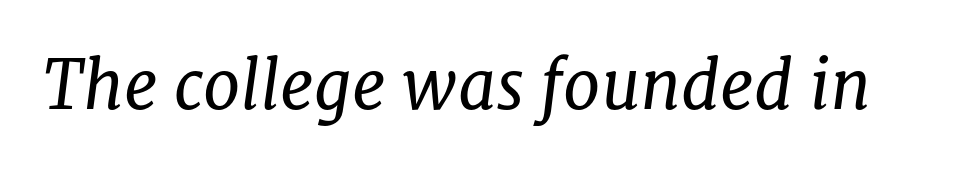
Q: Is the text bold? A: No.
Q: Is the text italic (slanted)? A: Yes, it leans right by about 8 degrees.
Q: Is the typeface a serif or a sans-serif typeface? A: Serif.
Q: Is the text underlined? A: No.
Q: Is the spacing between letters normal or unusually wide? A: Normal.
Q: Width (condensed, normal, or wide)? A: Normal.
Q: Stroke contrast? A: Low.
Q: x-height? A: Medium.
Q: Monospaced? A: No.
